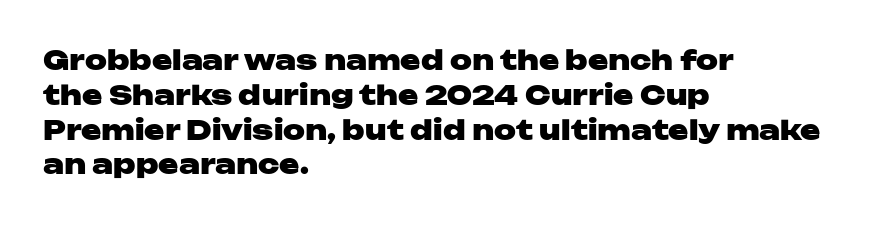
{"italic": "no", "bold": "yes", "underline": "no", "align": "left", "line_spacing": "normal", "line_spacing_ratio": 1.29, "letter_spacing": "normal", "letter_spacing_em": 0.0, "glyph_px": 27}
